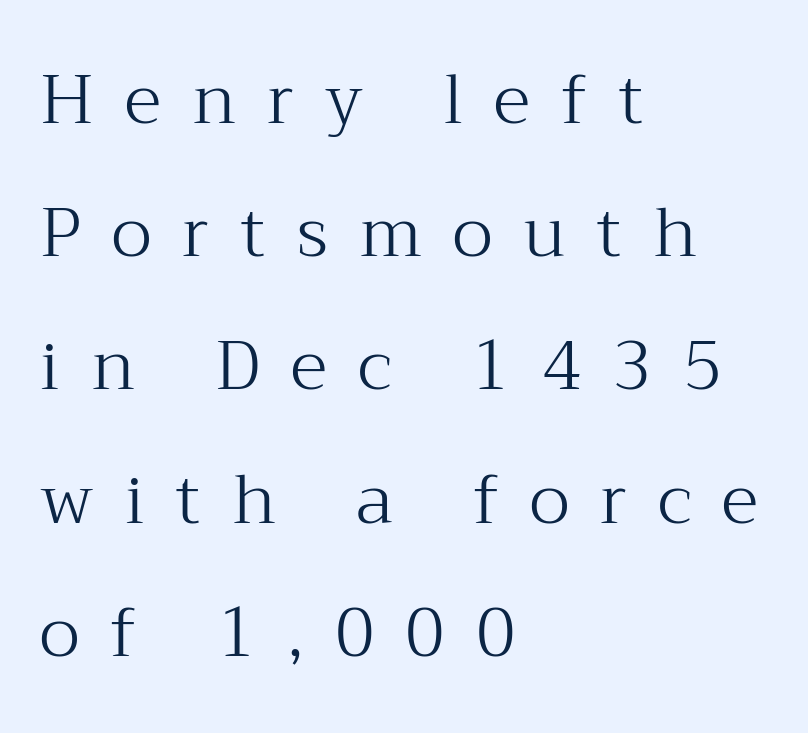
The image shows 69 px light serif type, upright; set left-aligned, loose line spacing (1.93x), unusually wide letter spacing (+0.45 em), not underlined; medium stroke contrast and a medium x-height.
